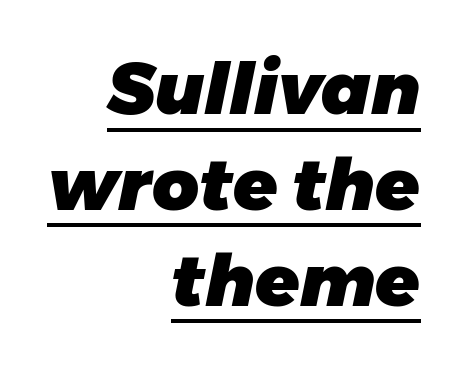
The image shows 72 px heavy type, italic (leaning right); set right-aligned, normal line spacing (1.33x), normal letter spacing, underlined; low stroke contrast and a medium x-height.
